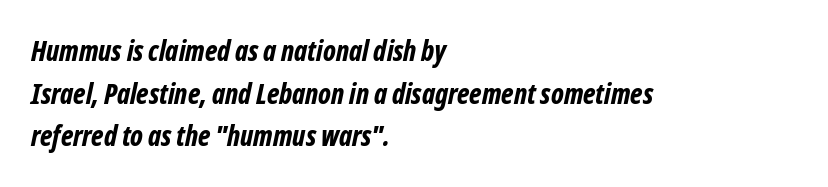
Q: Is the text bold? A: Yes.
Q: Is the text italic (slanted)? A: Yes, it leans right by about 12 degrees.
Q: Is the text underlined? A: No.
Q: How is the paragraph aligned? A: Left-aligned.
Q: Is the spacing between letters normal or unusually wide? A: Normal.
Q: Is the spacing between lines tight, normal or loose? A: Normal.
Q: Width (condensed, normal, or wide)? A: Condensed.
Q: Stroke contrast? A: Low.
Q: x-height? A: Medium.
Q: Monospaced? A: No.
